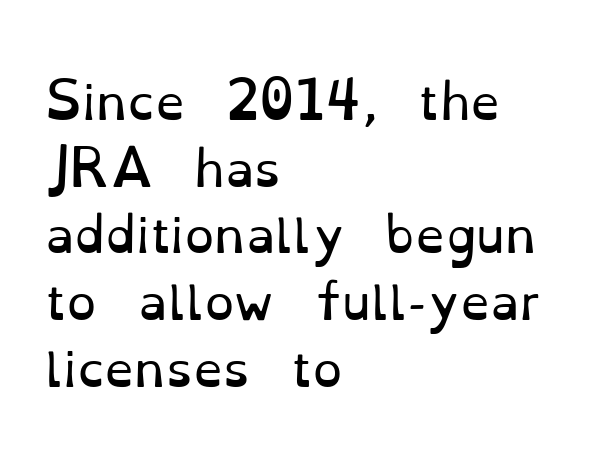
The image shows 48 px regular-weight serif type, upright; set left-aligned, normal line spacing (1.39x), normal letter spacing, not underlined; low stroke contrast and a small x-height.
